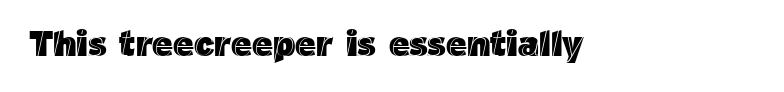
The passage shown is not underscored anywhere. These lines are rendered in a variable-pitch font. Do the letters lean? They stand straight. In terms of letterspacing, this is plain default setting.
